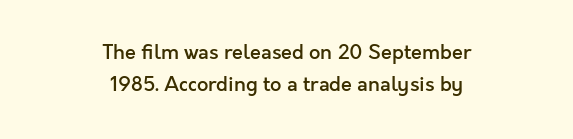
{"italic": "no", "bold": "semi", "underline": "no", "align": "center", "line_spacing": "normal", "line_spacing_ratio": 1.59, "letter_spacing": "normal", "letter_spacing_em": 0.0, "glyph_px": 20}
